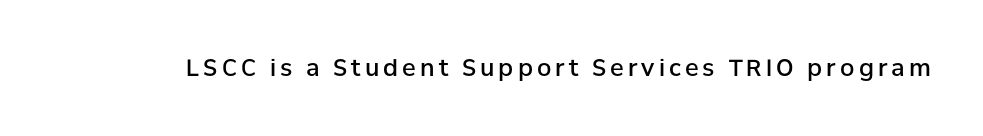
The image shows 23 px text type, upright; set not underlined.
